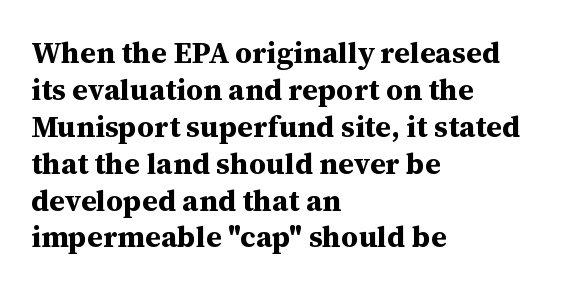
Q: Is the text bold? A: Yes.
Q: Is the text italic (slanted)? A: No, it is upright.
Q: Is the typeface a serif or a sans-serif typeface? A: Serif.
Q: Is the text underlined? A: No.
Q: How is the paragraph aligned? A: Left-aligned.
Q: Is the spacing between letters normal or unusually wide? A: Normal.
Q: Width (condensed, normal, or wide)? A: Normal.
Q: Stroke contrast? A: Medium.
Q: x-height? A: Medium.
Q: Monospaced? A: No.
